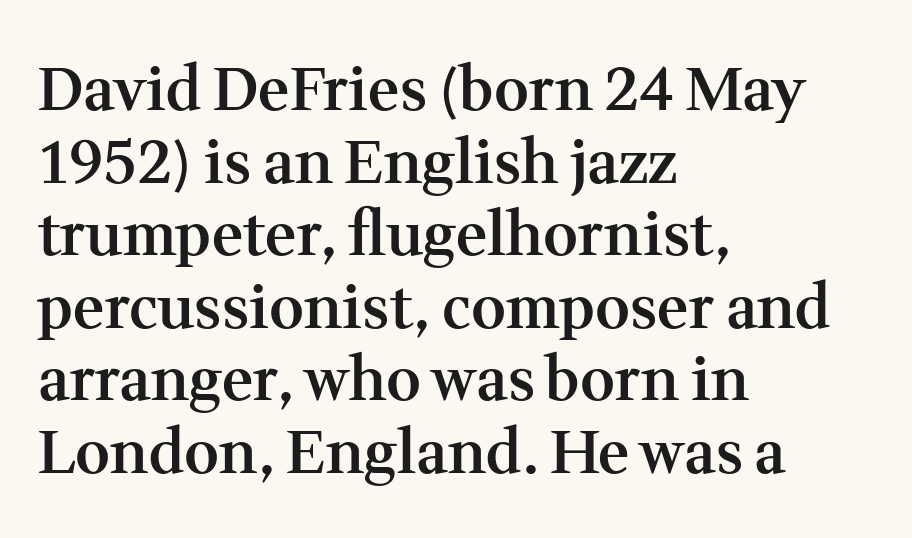
The image shows 60 px semibold serif type, upright; set left-aligned, line spacing 1.21x, normal letter spacing, not underlined; medium stroke contrast and a medium x-height.
